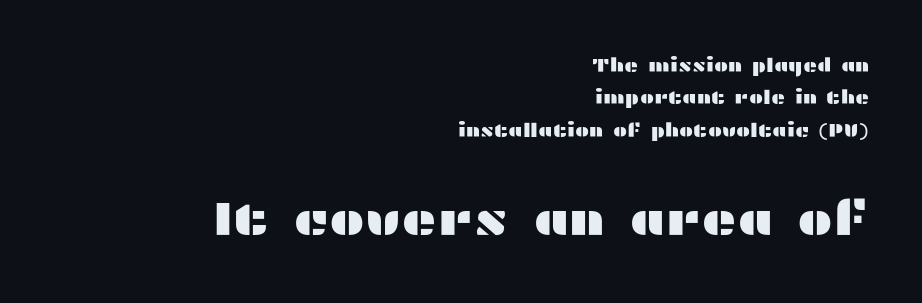
The vertical gap from one line to the next is medium. Posture: vertical. Nobody touched the tracking dial on this one. Varying glyph widths throughout — classic text-font behaviour.
